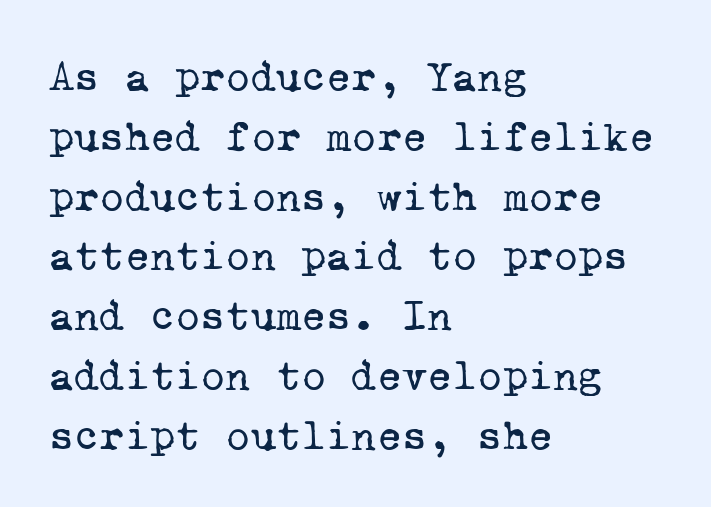
Think of a typewriter: that constant character pitch is what you see here. Beneath every word, the page is bare. The setting favours the left margin, as ordinary paragraphs usually do. Summary of weight: not heavy and not bold. Unlike a clean sans, this face finishes its strokes with serifs. In terms of leading, this rendering sits right in the middle.
